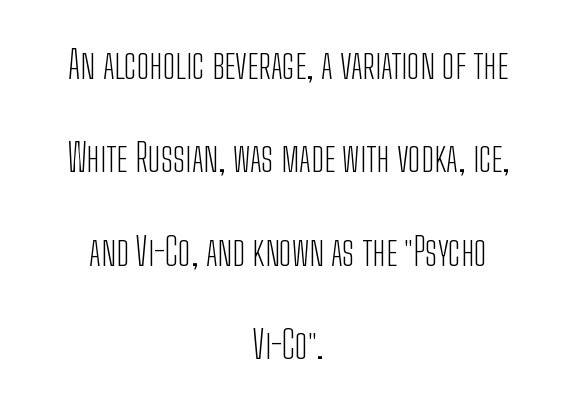
Compared with a flush-left layout, this one balances lines on the center instead. The characters display no serif detailing; their extremities are plain. Do the characters align in a grid? No, the font is proportional. The vertical gap from one line to the next is large.
